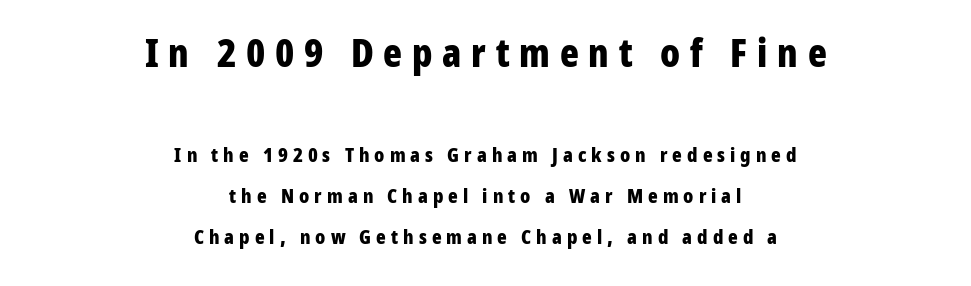
The image shows 39 px bold, condensed sans-serif type, upright; set centered, loose line spacing (2.05x), unusually wide letter spacing (+0.25 em), not underlined; the first (top) block is 1.95x larger; low stroke contrast and a medium x-height.
